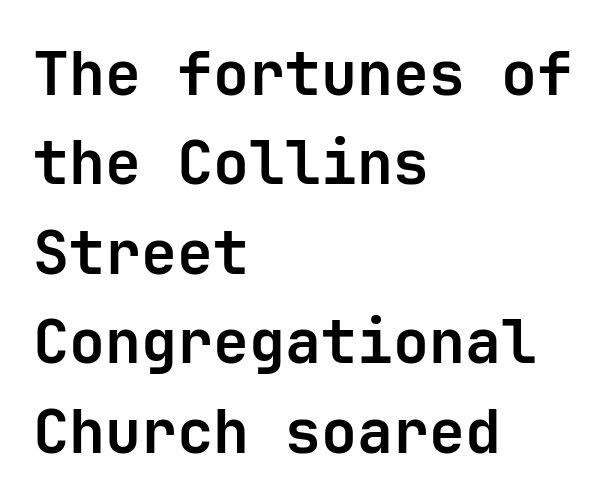
This sample uses a sans-serif face. A bare baseline throughout the passage. Line starts are locked; line ends wander. The face used here is monospaced, like something from a code editor.
